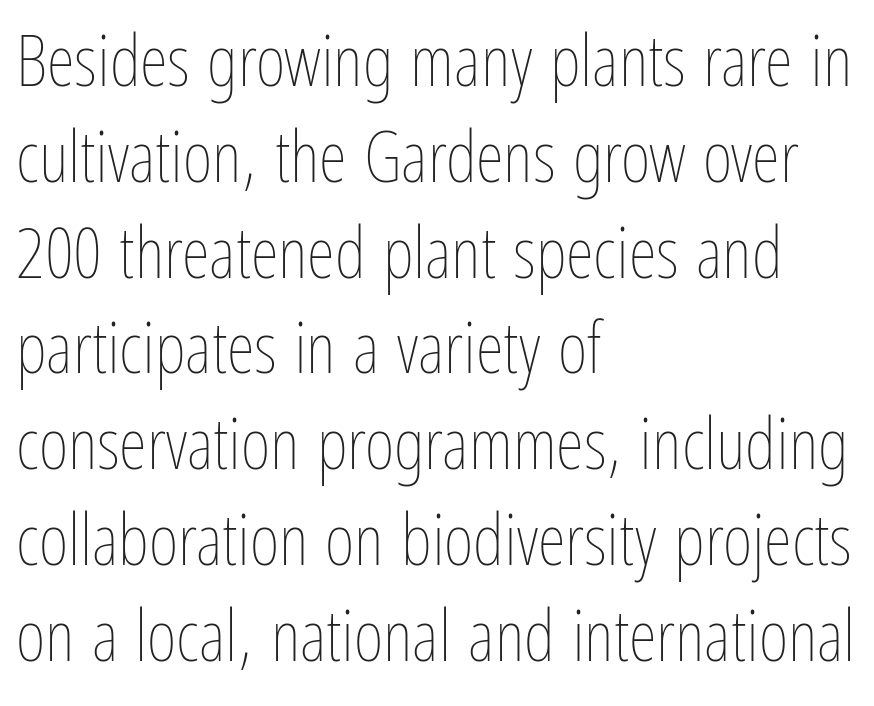
{"italic": "no", "bold": "no", "weight": "thin", "width": "condensed", "stroke_contrast": "low", "x_height": "medium", "monospaced": "no", "underline": "no", "align": "left", "line_spacing": "normal", "line_spacing_ratio": 1.33, "letter_spacing": "normal", "letter_spacing_em": 0.0, "glyph_px": 72}
